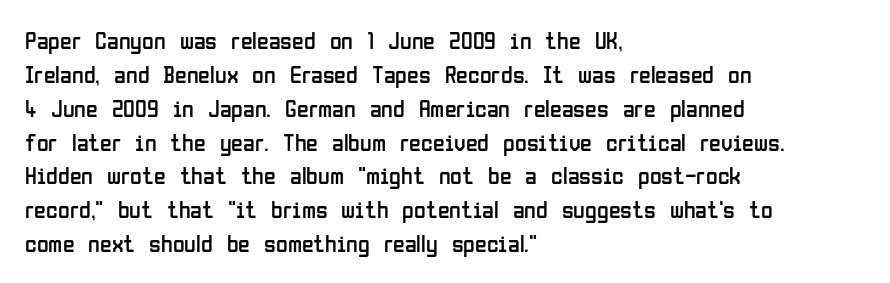
{"italic": "no", "bold": "no", "underline": "no", "align": "left", "line_spacing": "normal", "line_spacing_ratio": 1.41, "letter_spacing": "normal", "letter_spacing_em": 0.0, "glyph_px": 24}
